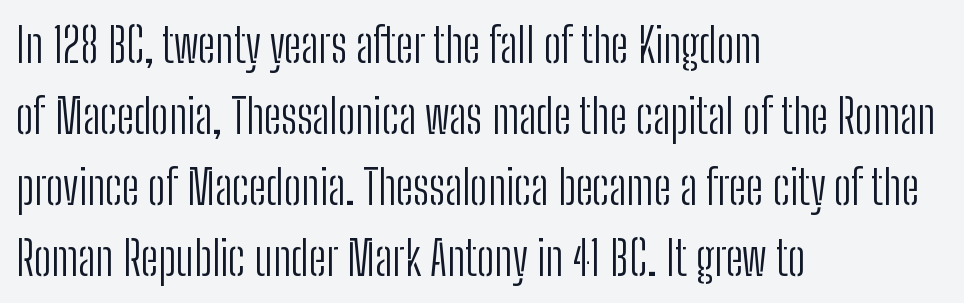
{"serif": "no", "italic": "no", "bold": "no", "weight": "light", "width": "condensed", "stroke_contrast": "low", "x_height": "medium", "monospaced": "no", "underline": "no", "align": "left", "line_spacing": "normal", "line_spacing_ratio": 1.51, "letter_spacing": "normal", "letter_spacing_em": 0.0, "glyph_px": 47}
